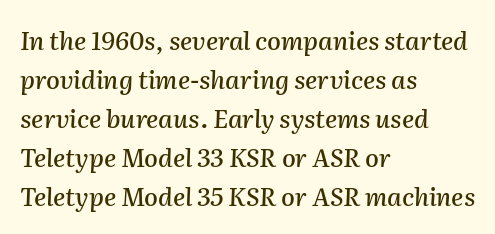
{"italic": "yes", "lean": "right", "slant_degrees": 2, "underline": "no", "align": "left", "line_spacing": "normal", "line_spacing_ratio": 1.56, "letter_spacing": "normal", "letter_spacing_em": 0.0, "glyph_px": 25}
